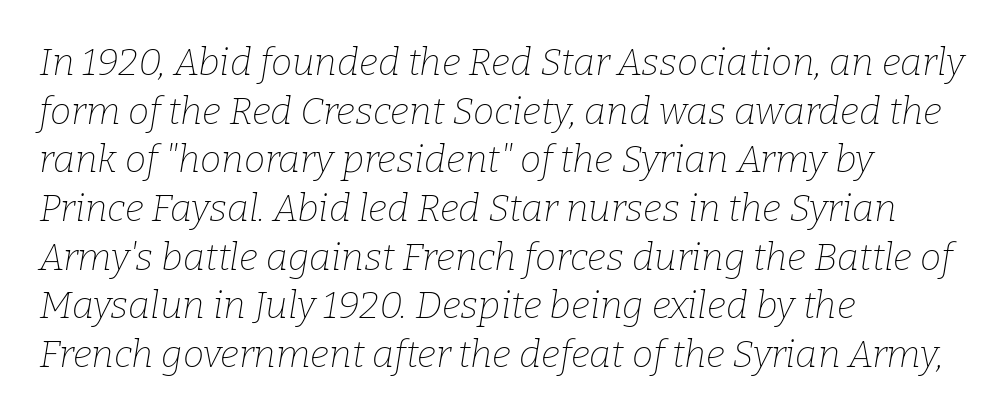
Q: Is the text bold? A: No.
Q: Is the text italic (slanted)? A: Yes, it leans right by about 9 degrees.
Q: Is the typeface a serif or a sans-serif typeface? A: Serif.
Q: Is the text underlined? A: No.
Q: How is the paragraph aligned? A: Left-aligned.
Q: Is the spacing between letters normal or unusually wide? A: Normal.
Q: Is the spacing between lines tight, normal or loose? A: Normal.
Q: Width (condensed, normal, or wide)? A: Normal.
Q: Stroke contrast? A: Low.
Q: x-height? A: Medium.
Q: Monospaced? A: No.
